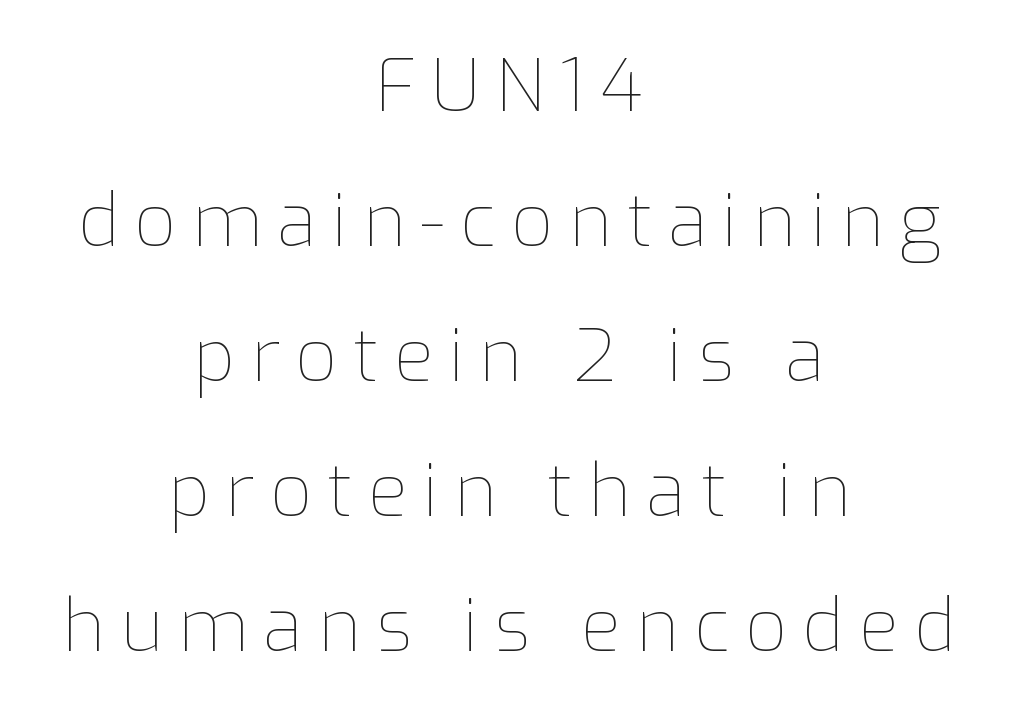
Q: Is the text bold? A: No.
Q: Is the text italic (slanted)? A: No, it is upright.
Q: Is the text underlined? A: No.
Q: How is the paragraph aligned? A: Centered.
Q: Is the spacing between letters normal or unusually wide? A: Unusually wide.
Q: Width (condensed, normal, or wide)? A: Normal.
Q: Stroke contrast? A: Low.
Q: x-height? A: Medium.
Q: Monospaced? A: No.
